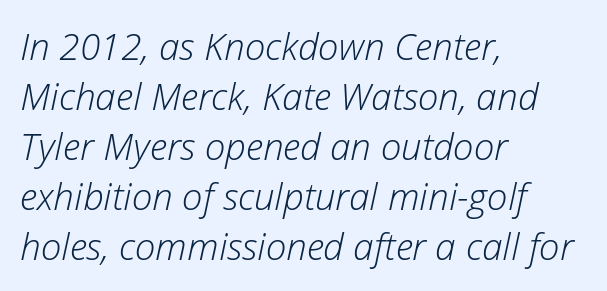
Q: Is the text bold? A: No.
Q: Is the text italic (slanted)? A: Yes, it leans right by about 12 degrees.
Q: Is the text underlined? A: No.
Q: How is the paragraph aligned? A: Left-aligned.
Q: Is the spacing between letters normal or unusually wide? A: Normal.
Q: Is the spacing between lines tight, normal or loose? A: Normal.
Q: Width (condensed, normal, or wide)? A: Normal.
Q: Stroke contrast? A: Low.
Q: x-height? A: Medium.
Q: Monospaced? A: No.
